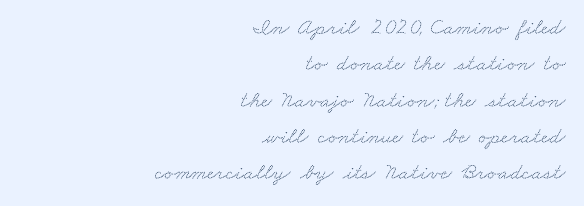
The image shows 23 px text type; set right-aligned, normal line spacing (1.58x), normal letter spacing, not underlined.
